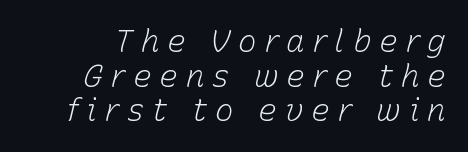
The image shows 31 px light type, italic (leaning right); set tight line spacing (1.12x), unusually wide letter spacing (+0.25 em), not underlined; low stroke contrast and a medium x-height.
